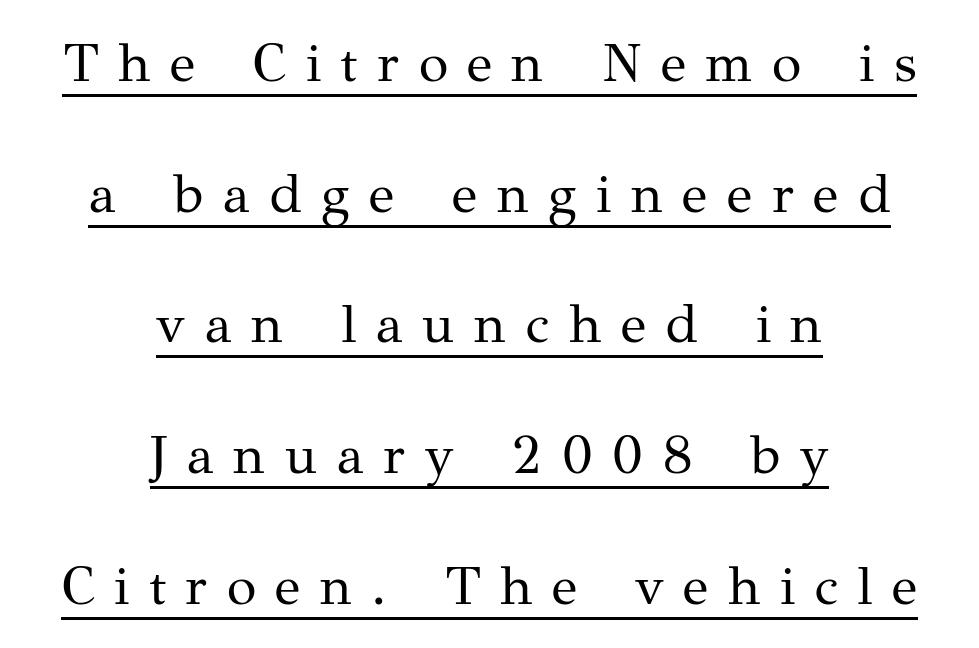
The image shows 54 px regular-weight serif type, upright; set centered, loose line spacing (2.42x), unusually wide letter spacing (+0.36 em), underlined; medium stroke contrast and a medium x-height.
